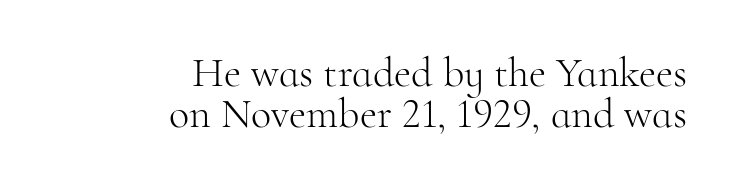
The image shows 42 px light serif type, upright; set right-aligned, tight line spacing (0.98x), normal letter spacing, not underlined; high stroke contrast and a small x-height.
